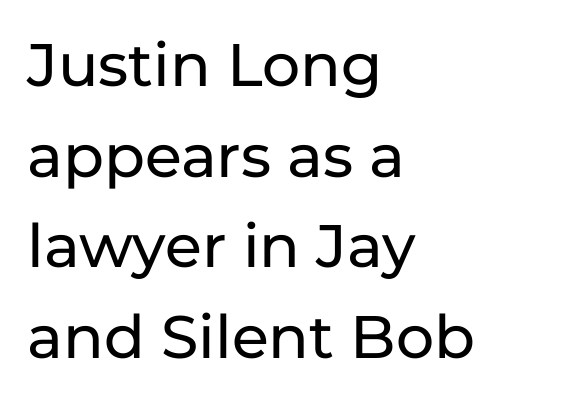
The type sits square on the baseline with zero lean. The ragged edge is on the right, which tells us the setting is flush left. The passage shown stacks its lines at a standard gap. The letters advance in unequal steps, a hallmark of proportional type. Compared with typical body copy, the letter spacing here is the same.
